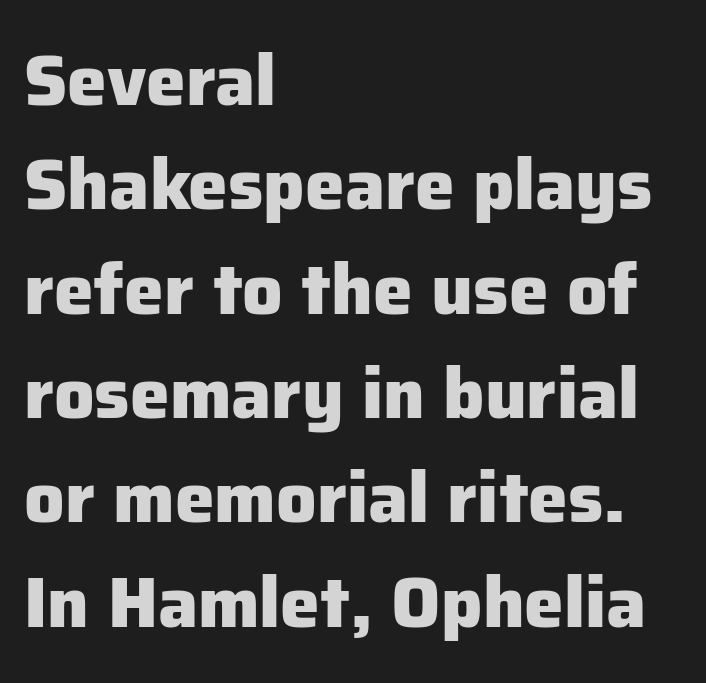
The image shows 71 px heavy sans-serif type, upright; set left-aligned, normal line spacing (1.47x), normal letter spacing, not underlined; low stroke contrast and a medium x-height.
